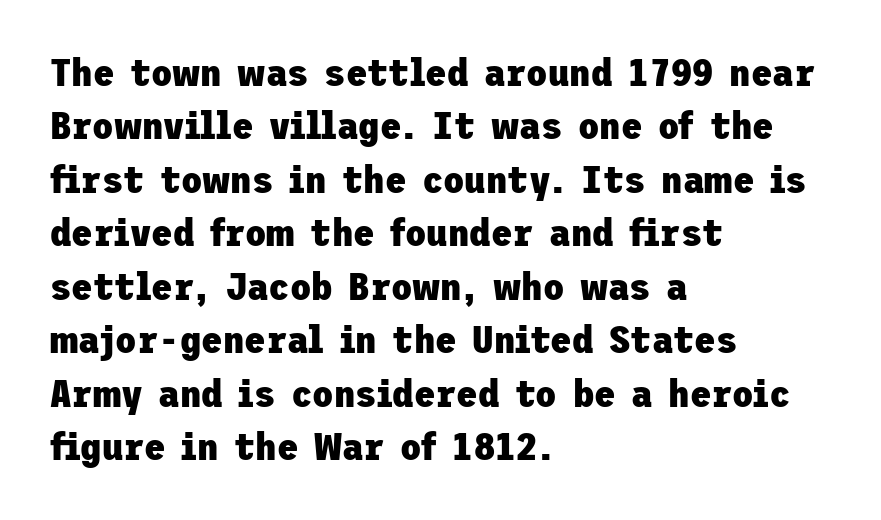
Q: Is the text bold? A: Yes.
Q: Is the text italic (slanted)? A: No, it is upright.
Q: Is the typeface a serif or a sans-serif typeface? A: Sans-serif.
Q: Is the text underlined? A: No.
Q: How is the paragraph aligned? A: Left-aligned.
Q: Is the spacing between letters normal or unusually wide? A: Normal.
Q: Is the spacing between lines tight, normal or loose? A: Normal.
Q: Width (condensed, normal, or wide)? A: Normal.
Q: Stroke contrast? A: Low.
Q: x-height? A: Medium.
